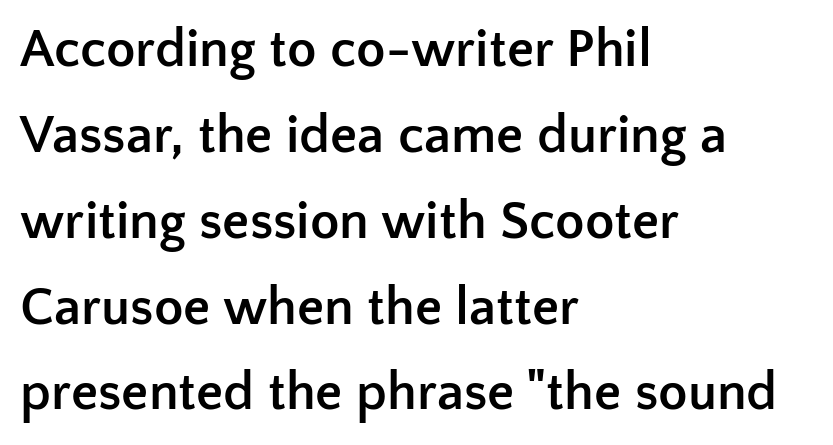
Q: Is the text bold? A: Yes.
Q: Is the text italic (slanted)? A: No, it is upright.
Q: Is the typeface a serif or a sans-serif typeface? A: Sans-serif.
Q: Is the text underlined? A: No.
Q: How is the paragraph aligned? A: Left-aligned.
Q: Is the spacing between letters normal or unusually wide? A: Normal.
Q: Is the spacing between lines tight, normal or loose? A: Normal.
Q: Width (condensed, normal, or wide)? A: Normal.
Q: Stroke contrast? A: Low.
Q: x-height? A: Medium.
Q: Monospaced? A: No.
